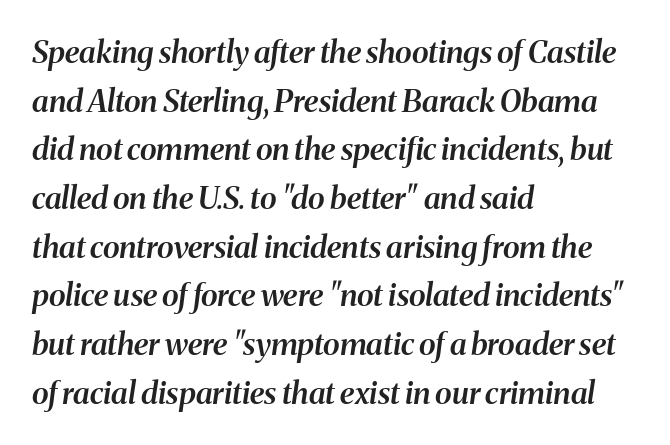
{"serif": "yes", "italic": "yes", "lean": "right", "slant_degrees": 8, "bold": "semi", "weight": "semibold", "width": "normal", "stroke_contrast": "medium", "x_height": "medium", "monospaced": "no", "underline": "no", "align": "left", "line_spacing": "normal", "line_spacing_ratio": 1.57, "letter_spacing": "normal", "letter_spacing_em": 0.0, "glyph_px": 31}
